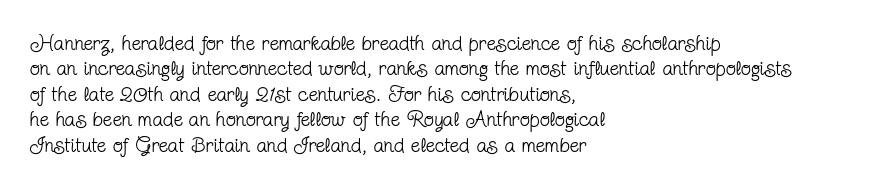
The image shows 21 px text type, upright; set left-aligned, line spacing 1.21x, normal letter spacing, not underlined.
